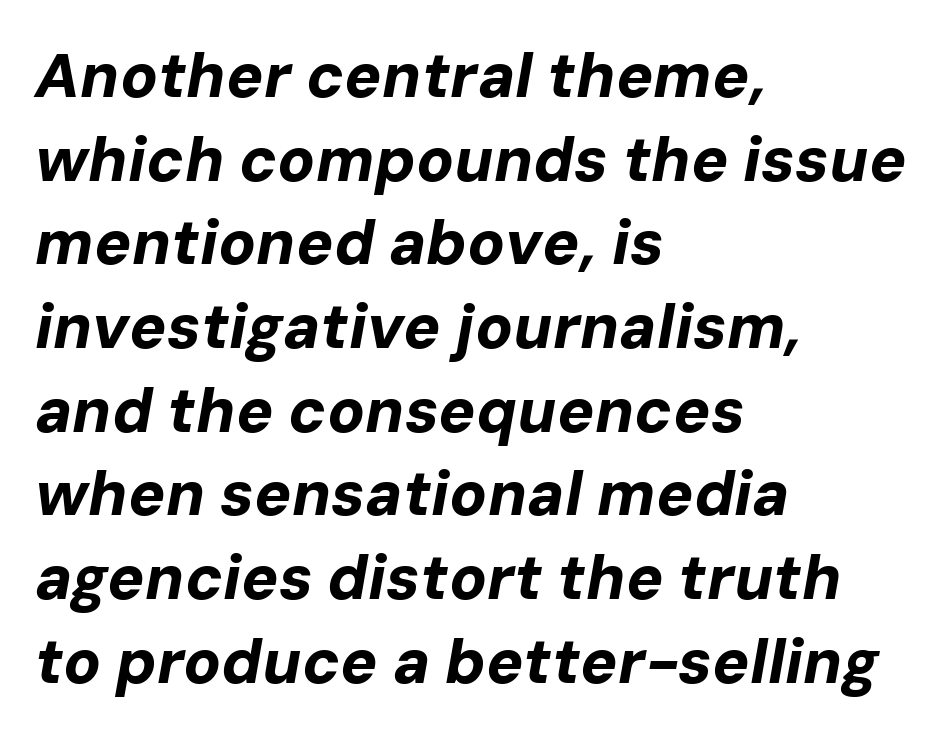
Do the characters align in a grid? No, the font is proportional. Leftover space on each line is placed entirely after the last word. Lines of text with bare space underneath. Chunky letters — that's bold for sure.
